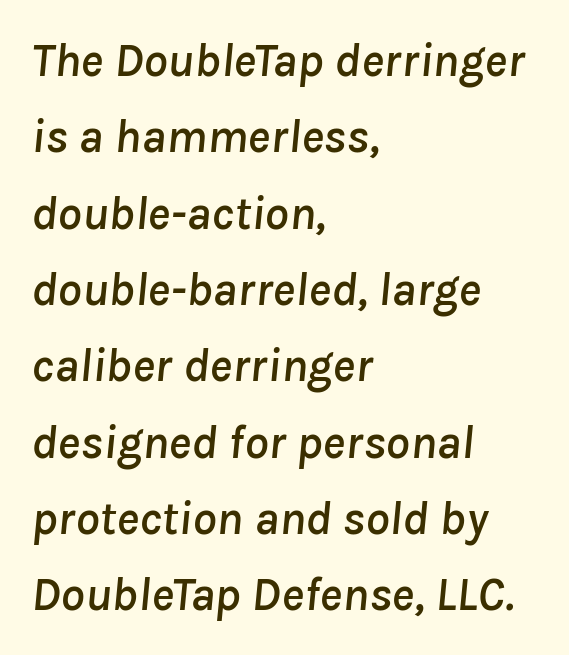
The image shows 48 px text type, italic (leaning right); set left-aligned, normal line spacing (1.59x), normal letter spacing, not underlined; low stroke contrast and a medium x-height.
